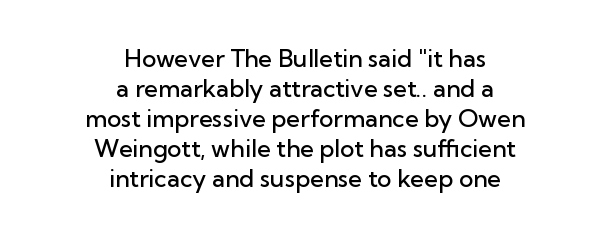
{"italic": "no", "bold": "semi", "underline": "no", "align": "center", "line_spacing": "normal", "line_spacing_ratio": 1.25, "letter_spacing": "normal", "letter_spacing_em": 0.0, "glyph_px": 24}
